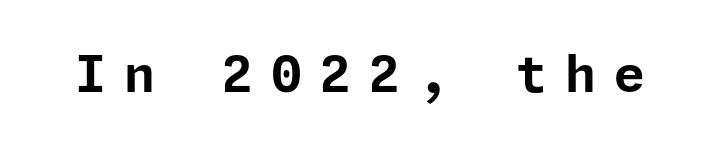
The image shows 50 px bold sans-serif type, upright; set unusually wide letter spacing (+0.36 em), not underlined; low stroke contrast and a medium x-height.
